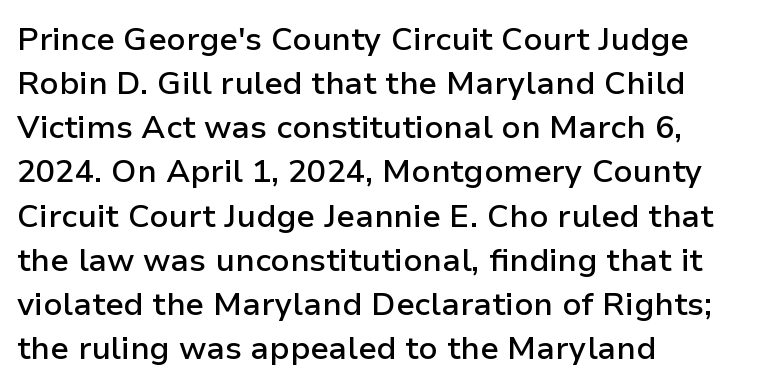
You could call the tracking neutral — neither tight nor loose. The rendering uses a semibold face; strokes are thickened but not to full bold. How would I describe the line gaps? Plain and ordinary. The rendering anchors every line to the left-hand side. The letters advance in unequal steps, a hallmark of proportional type. The type sits square on the baseline with zero lean.
